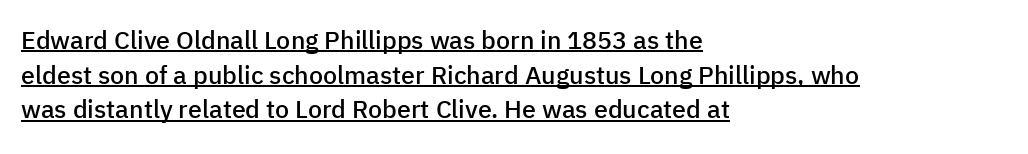
Regarding leading, the lines here are spaced in the standard way. Posture: straight, roman, zero tilt. In terms of letterspacing, this is plain default setting. Does the copy run flush right? No — it runs flush left.
